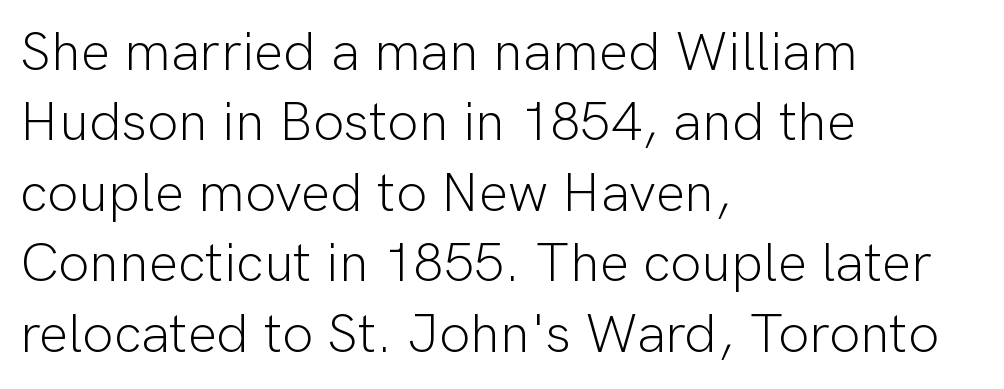
The image shows 55 px light sans-serif type, upright; set left-aligned, normal line spacing (1.28x), normal letter spacing, not underlined; low stroke contrast and a medium x-height.
